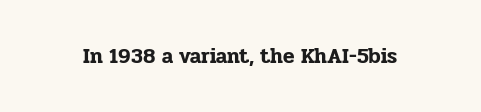
Q: Is the text italic (slanted)? A: No, it is upright.
Q: Is the text underlined? A: No.
Q: Is the spacing between letters normal or unusually wide? A: Normal.
